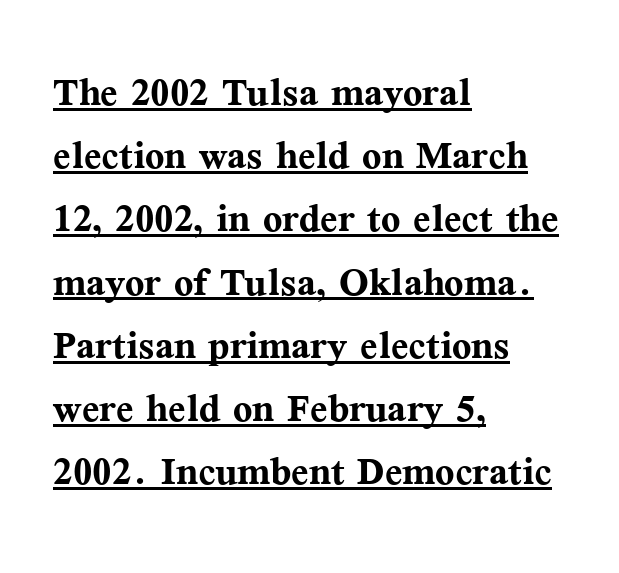
{"serif": "yes", "italic": "no", "bold": "yes", "weight": "semibold", "width": "normal", "stroke_contrast": "medium", "x_height": "medium", "monospaced": "no", "underline": "yes", "align": "left", "line_spacing_ratio": 1.24, "letter_spacing": "normal", "letter_spacing_em": 0.0, "glyph_px": 51}
